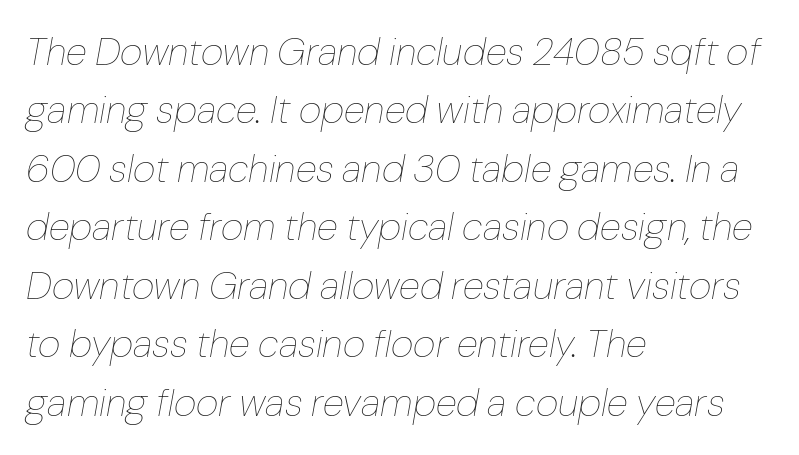
{"italic": "yes", "lean": "right", "slant_degrees": 10, "bold": "no", "weight": "thin", "width": "normal", "stroke_contrast": "low", "x_height": "medium", "monospaced": "no", "underline": "no", "align": "left", "line_spacing": "normal", "line_spacing_ratio": 1.5, "letter_spacing": "normal", "letter_spacing_em": 0.0, "glyph_px": 39}
